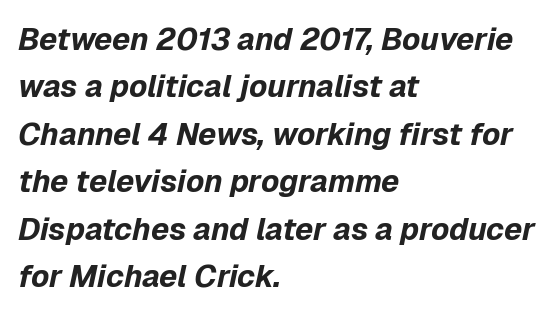
{"italic": "yes", "lean": "right", "slant_degrees": 12, "bold": "yes", "weight": "bold", "width": "normal", "stroke_contrast": "low", "x_height": "medium", "monospaced": "no", "underline": "no", "align": "left", "line_spacing": "normal", "line_spacing_ratio": 1.53, "letter_spacing": "normal", "letter_spacing_em": 0.0, "glyph_px": 31}
